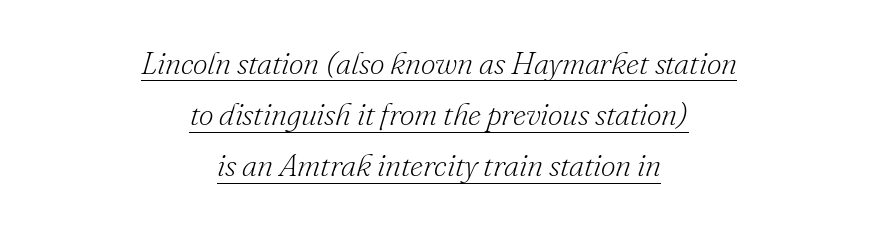
{"serif": "yes", "italic": "yes", "lean": "right", "slant_degrees": 16, "bold": "no", "weight": "light", "width": "normal", "stroke_contrast": "low", "x_height": "small", "monospaced": "no", "underline": "yes", "align": "center", "line_spacing": "normal", "line_spacing_ratio": 1.6, "letter_spacing": "normal", "letter_spacing_em": 0.0, "glyph_px": 32}
